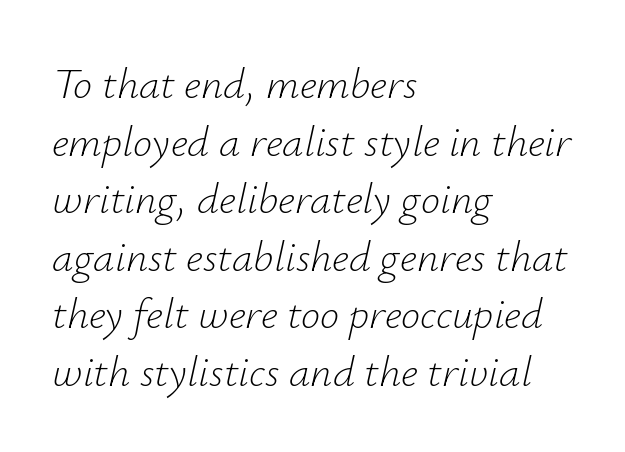
Q: Is the text bold? A: No.
Q: Is the text italic (slanted)? A: Yes, it leans right by about 12 degrees.
Q: Is the text underlined? A: No.
Q: How is the paragraph aligned? A: Left-aligned.
Q: Is the spacing between letters normal or unusually wide? A: Normal.
Q: Is the spacing between lines tight, normal or loose? A: Normal.
Q: Width (condensed, normal, or wide)? A: Normal.
Q: Stroke contrast? A: Low.
Q: x-height? A: Small.
Q: Monospaced? A: No.
